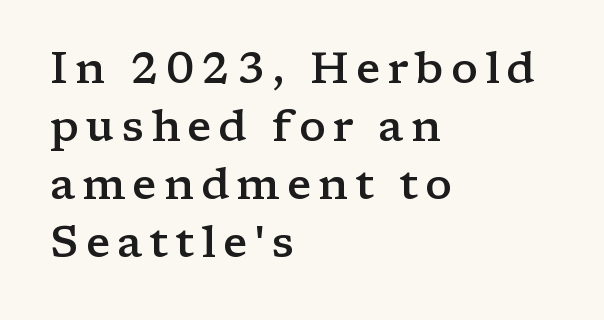
{"serif": "yes", "italic": "no", "bold": "semi", "weight": "semibold", "width": "wide", "stroke_contrast": "low", "x_height": "medium", "monospaced": "no", "underline": "no", "align": "left", "line_spacing": "normal", "line_spacing_ratio": 1.32, "glyph_px": 44}
